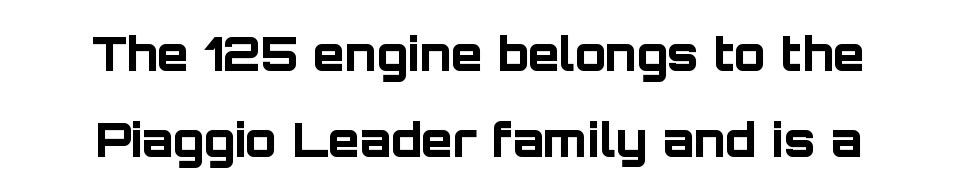
Stroke terminals: plain, sans-serif. Does extra space separate the letters? No, they use regular spacing. Chunky letters — that's bold for sure. If you drew a line through each stem, it would be perfectly vertical.
